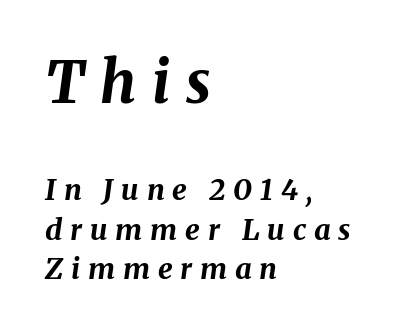
The image shows 58 px bold type, italic (leaning right); set left-aligned, normal line spacing (1.37x), unusually wide letter spacing (+0.27 em), not underlined; the first (top) block is 2.0x larger; medium stroke contrast and a medium x-height.
